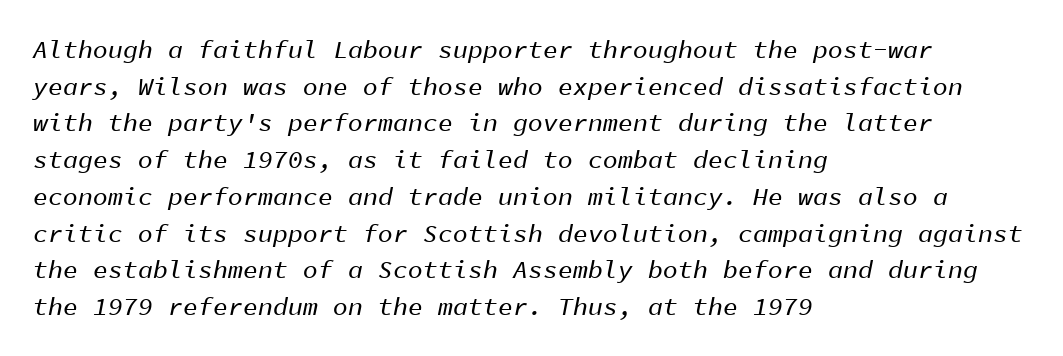
The image shows 25 px text type, italic (leaning right); set left-aligned, normal line spacing (1.47x), normal letter spacing, not underlined.
